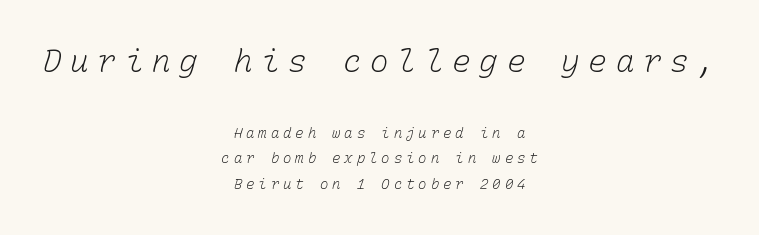
The image shows 31 px light type, monospaced; set centered, line spacing 1.83x, unusually wide letter spacing (+0.28 em), not underlined; the first (top) block is 2.21x larger; low stroke contrast and a medium x-height.
